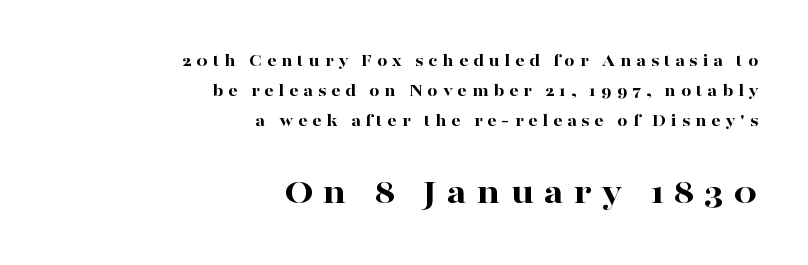
{"serif": "yes", "italic": "no", "bold": "yes", "weight": "bold", "width": "wide", "stroke_contrast": "high", "x_height": "medium", "monospaced": "no", "underline": "no", "align": "right", "line_spacing": "normal", "line_spacing_ratio": 1.67, "letter_spacing": "wide", "letter_spacing_em": 0.27, "larger_block": "second", "size_ratio": 2.06, "glyph_px": 37}
